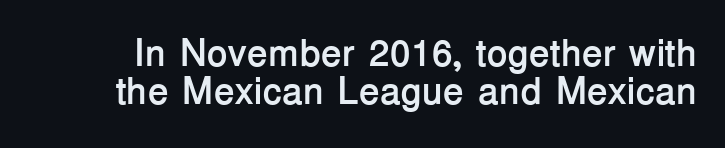
Q: Is the text bold? A: Yes.
Q: Is the text italic (slanted)? A: No, it is upright.
Q: Is the typeface a serif or a sans-serif typeface? A: Sans-serif.
Q: Is the text underlined? A: No.
Q: Is the spacing between letters normal or unusually wide? A: Normal.
Q: Is the spacing between lines tight, normal or loose? A: Tight.
Q: Width (condensed, normal, or wide)? A: Normal.
Q: Stroke contrast? A: Low.
Q: x-height? A: Medium.
Q: Monospaced? A: No.
